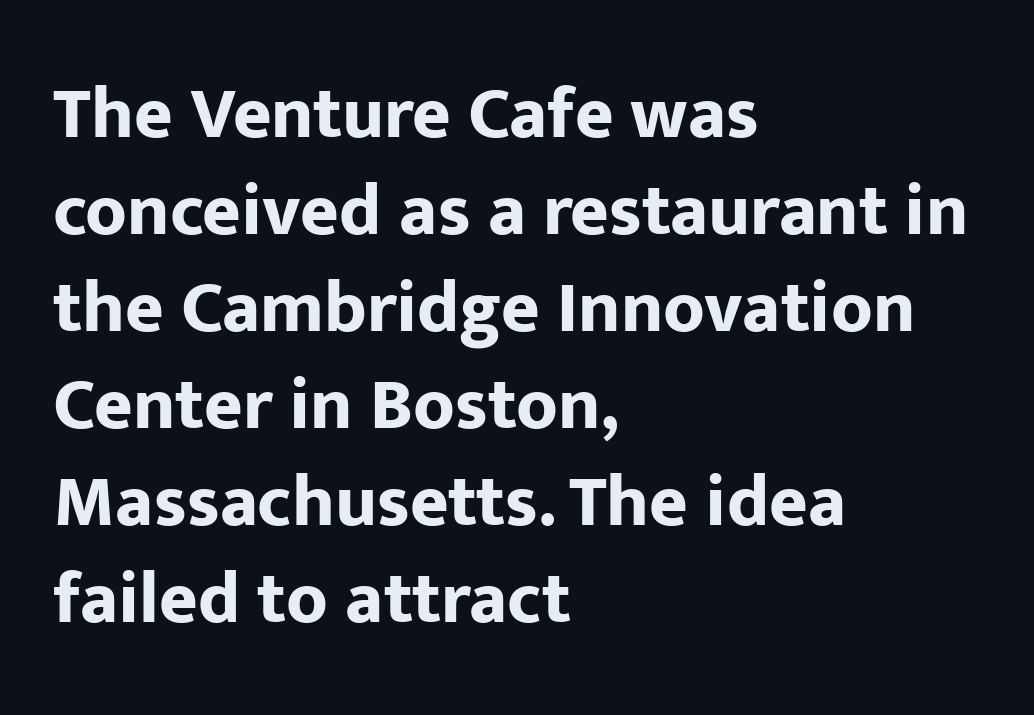
{"serif": "no", "italic": "no", "bold": "yes", "weight": "bold", "width": "normal", "stroke_contrast": "low", "x_height": "medium", "monospaced": "no", "underline": "no", "align": "left", "line_spacing": "normal", "line_spacing_ratio": 1.31, "letter_spacing": "normal", "letter_spacing_em": 0.0, "glyph_px": 74}
